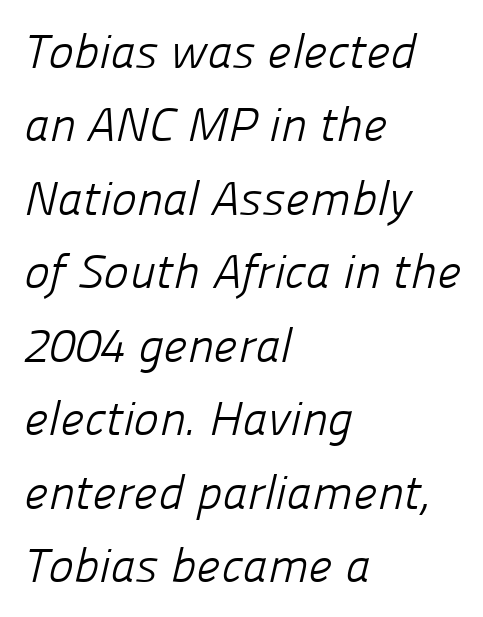
Q: Is the text bold? A: No.
Q: Is the typeface a serif or a sans-serif typeface? A: Sans-serif.
Q: Is the text underlined? A: No.
Q: How is the paragraph aligned? A: Left-aligned.
Q: Is the spacing between letters normal or unusually wide? A: Normal.
Q: Is the spacing between lines tight, normal or loose? A: Normal.
Q: Width (condensed, normal, or wide)? A: Normal.
Q: Stroke contrast? A: Low.
Q: x-height? A: Medium.
Q: Monospaced? A: No.
